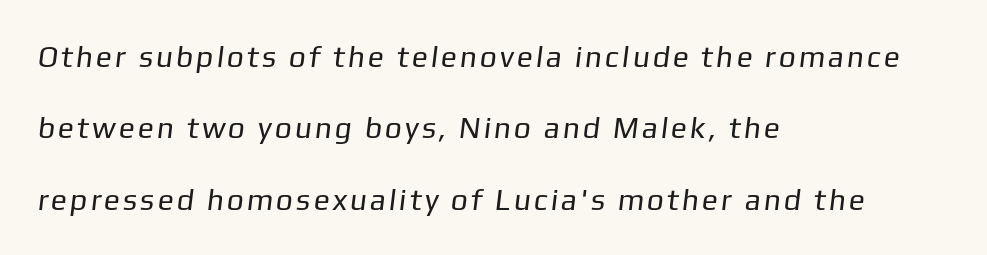
The image shows 30 px regular-weight sans-serif type; set left-aligned, loose line spacing (2.38x), not underlined; low stroke contrast and a medium x-height.
